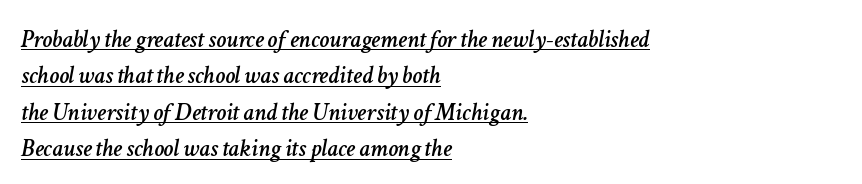
The image shows 25 px text type, italic (leaning right); set left-aligned, normal line spacing (1.46x), normal letter spacing, underlined.
